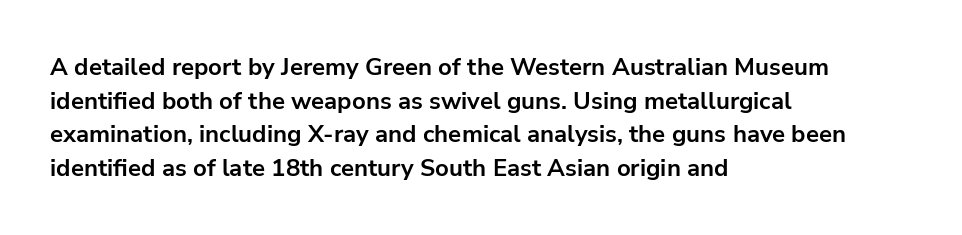
{"italic": "no", "bold": "yes", "underline": "no", "align": "left", "line_spacing": "normal", "line_spacing_ratio": 1.4, "letter_spacing": "normal", "letter_spacing_em": 0.0, "glyph_px": 24}
